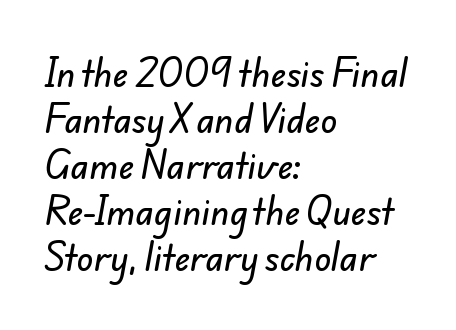
Q: Is the typeface a serif or a sans-serif typeface? A: Sans-serif.
Q: Is the text underlined? A: No.
Q: How is the paragraph aligned? A: Left-aligned.
Q: Is the spacing between letters normal or unusually wide? A: Normal.
Q: Is the spacing between lines tight, normal or loose? A: Normal.
Q: Width (condensed, normal, or wide)? A: Normal.
Q: Stroke contrast? A: Low.
Q: x-height? A: Small.
Q: Monospaced? A: No.
